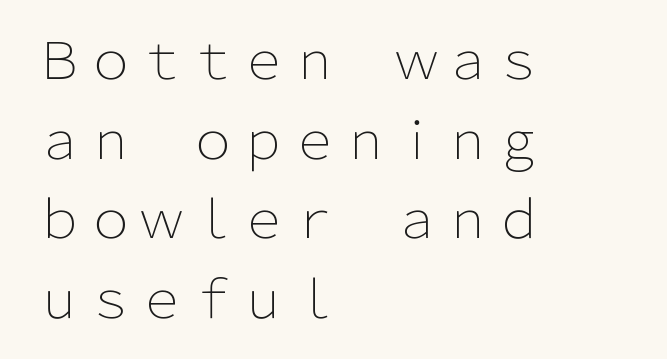
Stems and bowls with no extra thickness — not bold. Serifs: no, the terminals of the letterforms are clean. Posture: vertical. Varying glyph widths throughout — classic text-font behaviour. Each row of text sits above clean, open space. The lines in this sample share a left origin and differ only in where they stop.
